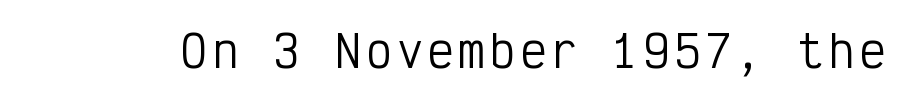
Q: Is the text bold? A: No.
Q: Is the text italic (slanted)? A: No, it is upright.
Q: Is the typeface a serif or a sans-serif typeface? A: Sans-serif.
Q: Is the text underlined? A: No.
Q: Width (condensed, normal, or wide)? A: Condensed.
Q: Stroke contrast? A: Low.
Q: x-height? A: Medium.
Q: Monospaced? A: Yes.
